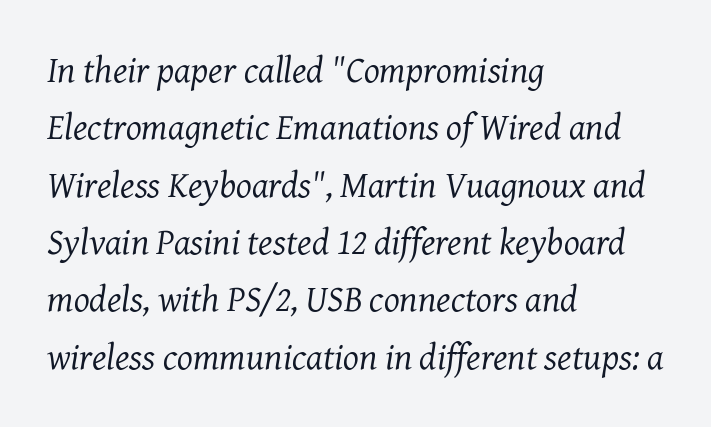
{"serif": "yes", "italic": "yes", "lean": "right", "slant_degrees": 7, "bold": "no", "weight": "regular", "width": "normal", "stroke_contrast": "medium", "x_height": "medium", "monospaced": "no", "underline": "no", "align": "left", "line_spacing": "normal", "line_spacing_ratio": 1.55, "letter_spacing": "normal", "letter_spacing_em": 0.0, "glyph_px": 37}
